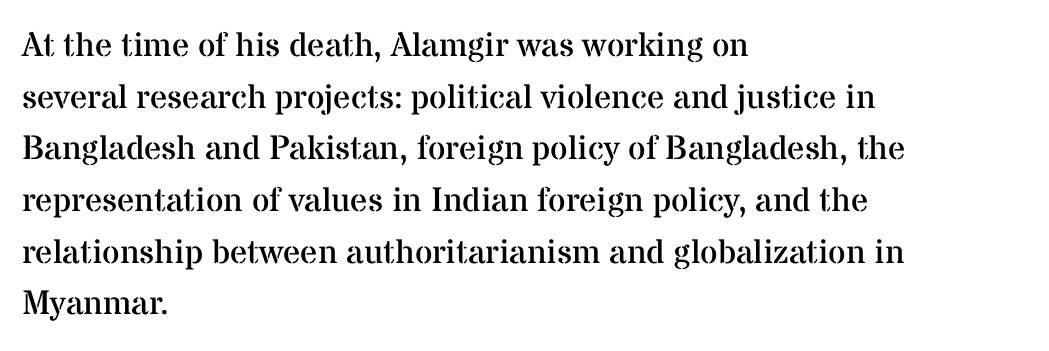
Upright lettering throughout. The passage shown is not underscored anywhere. A serif font was chosen for this passage. Which margin do the lines hug? The left one — the right edge is uneven. How would I describe the line gaps? Plain and ordinary.
